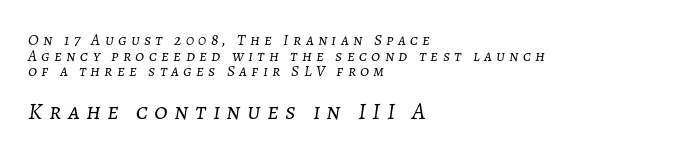
{"italic": "yes", "lean": "right", "slant_degrees": 7, "bold": "no", "underline": "no", "align": "left", "line_spacing": "tight", "line_spacing_ratio": 0.98, "letter_spacing": "wide", "letter_spacing_em": 0.27, "larger_block": "second", "size_ratio": 1.5, "glyph_px": 24}
